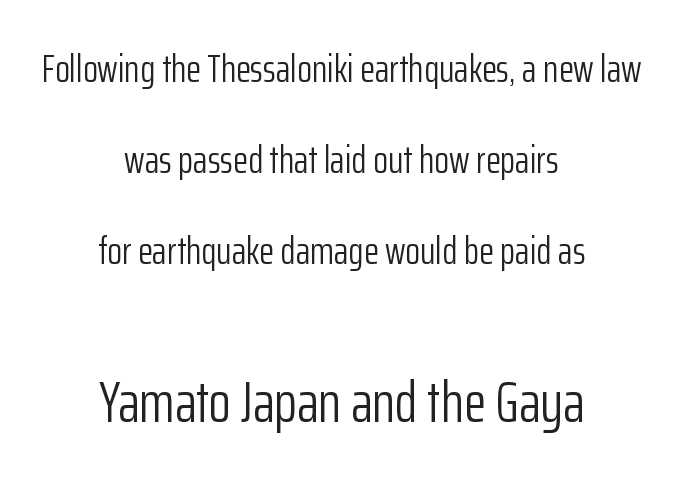
Q: Is the text bold? A: No.
Q: Is the text italic (slanted)? A: No, it is upright.
Q: Is the typeface a serif or a sans-serif typeface? A: Sans-serif.
Q: Is the text underlined? A: No.
Q: How is the paragraph aligned? A: Centered.
Q: Is the spacing between letters normal or unusually wide? A: Normal.
Q: Is the spacing between lines tight, normal or loose? A: Loose.
Q: Which block of text is set in a larger size, the first (top) or the second (bottom)? A: The second (bottom) one.
Q: Width (condensed, normal, or wide)? A: Condensed.
Q: Stroke contrast? A: Low.
Q: x-height? A: Medium.
Q: Monospaced? A: No.
